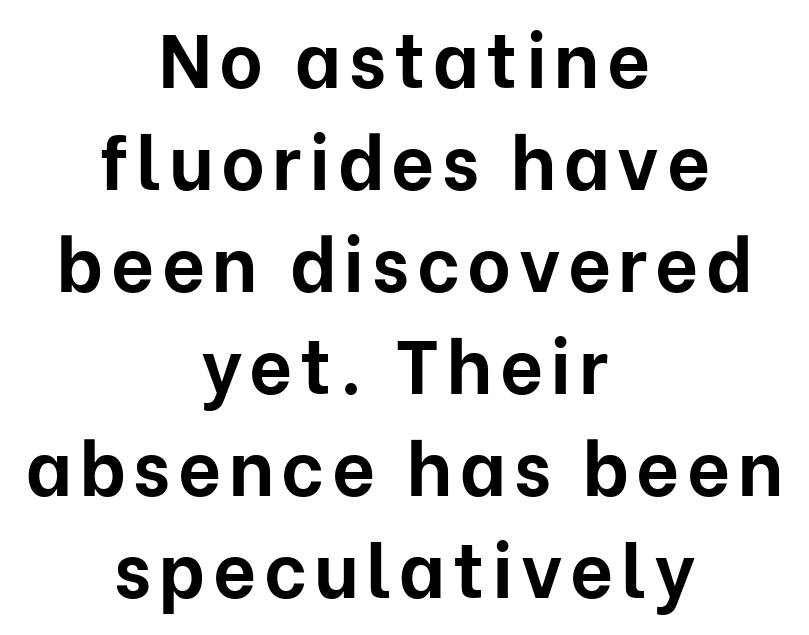
Q: Is the text bold? A: Yes.
Q: Is the text italic (slanted)? A: No, it is upright.
Q: Is the typeface a serif or a sans-serif typeface? A: Sans-serif.
Q: Is the text underlined? A: No.
Q: How is the paragraph aligned? A: Centered.
Q: Is the spacing between lines tight, normal or loose? A: Normal.
Q: Width (condensed, normal, or wide)? A: Normal.
Q: Stroke contrast? A: Low.
Q: x-height? A: Medium.
Q: Monospaced? A: No.
